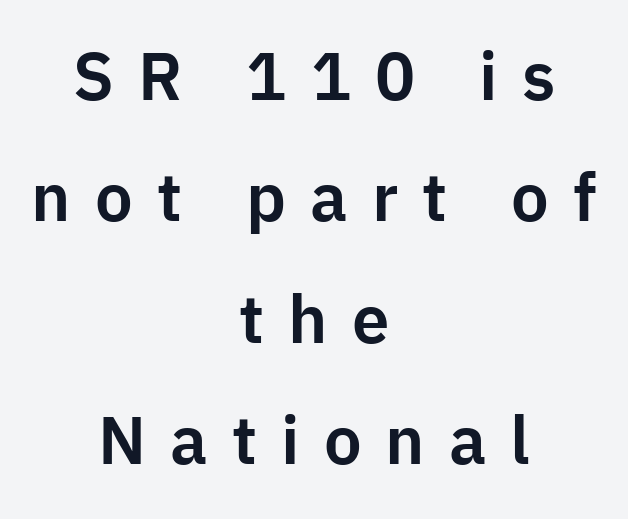
{"serif": "no", "italic": "no", "width": "normal", "stroke_contrast": "low", "x_height": "medium", "monospaced": "no", "underline": "no", "align": "center", "line_spacing_ratio": 1.81, "letter_spacing": "wide", "letter_spacing_em": 0.36, "glyph_px": 67}
